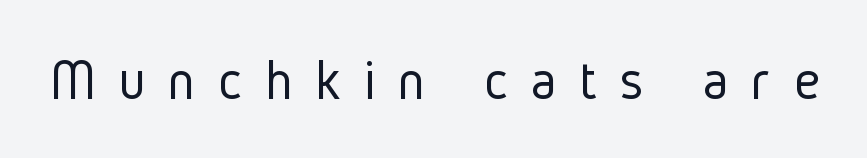
{"serif": "no", "italic": "no", "bold": "no", "weight": "light", "width": "condensed", "stroke_contrast": "low", "x_height": "medium", "monospaced": "no", "underline": "no", "letter_spacing": "wide", "letter_spacing_em": 0.39, "glyph_px": 58}
